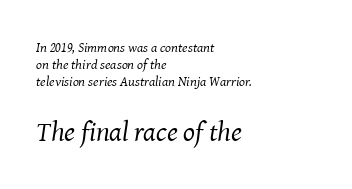
{"serif": "yes", "italic": "yes", "lean": "right", "slant_degrees": 8, "bold": "no", "weight": "regular", "width": "normal", "stroke_contrast": "medium", "x_height": "medium", "monospaced": "no", "underline": "no", "align": "left", "line_spacing_ratio": 1.23, "letter_spacing": "normal", "letter_spacing_em": 0.0, "larger_block": "second", "size_ratio": 2.0, "glyph_px": 28}
